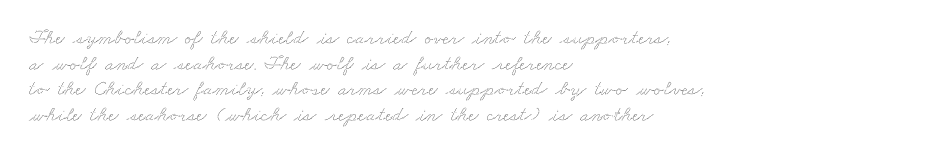
{"underline": "no", "align": "left", "line_spacing_ratio": 1.22, "letter_spacing": "normal", "letter_spacing_em": 0.0, "glyph_px": 21}
